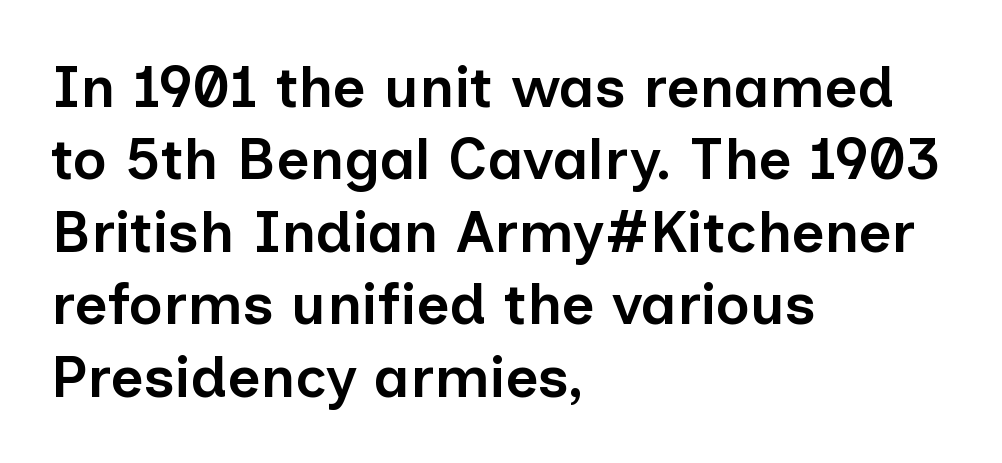
The image shows 58 px semibold sans-serif type, upright; set left-aligned, normal line spacing (1.25x), normal letter spacing, not underlined; low stroke contrast and a medium x-height.
